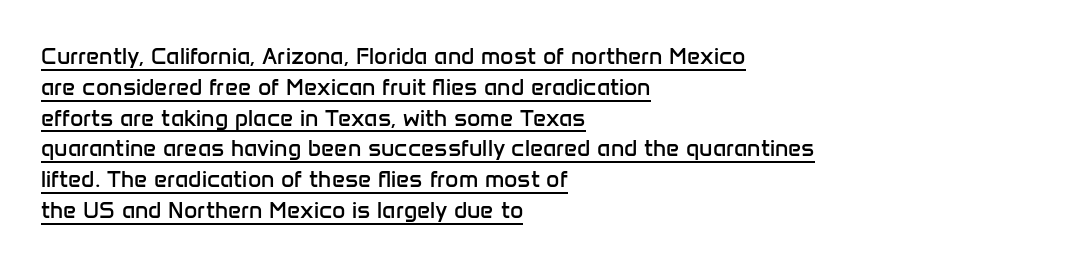
The image shows 23 px text type, upright; set left-aligned, normal line spacing (1.34x), normal letter spacing, underlined.
